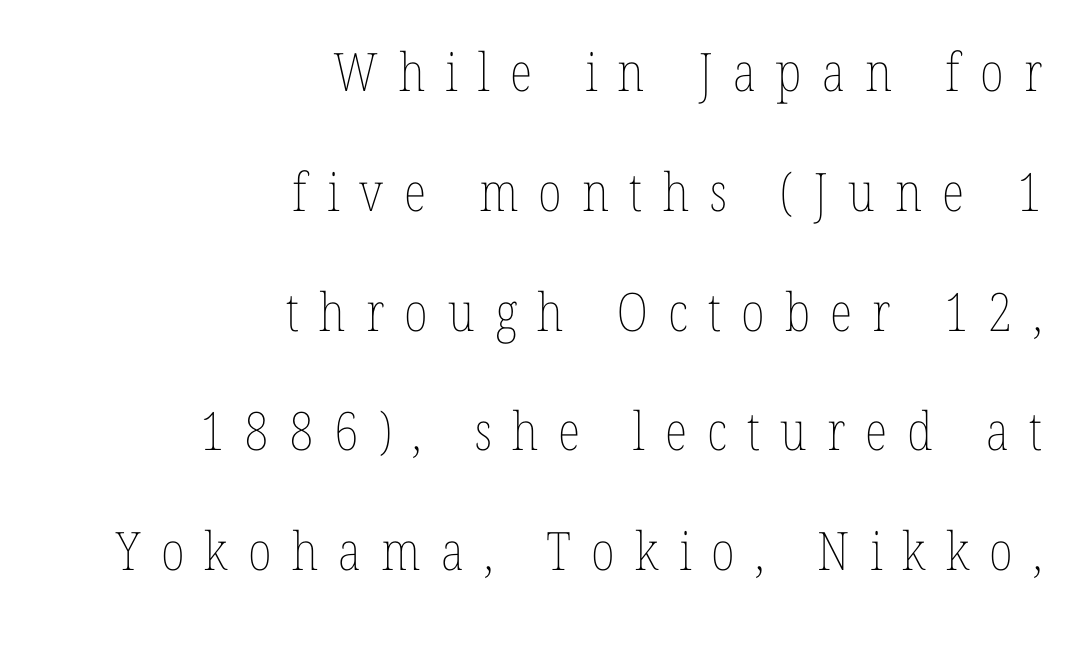
The image shows 53 px thin, condensed type, upright; set right-aligned, loose line spacing (2.26x), unusually wide letter spacing (+0.38 em), not underlined; low stroke contrast and a medium x-height.
